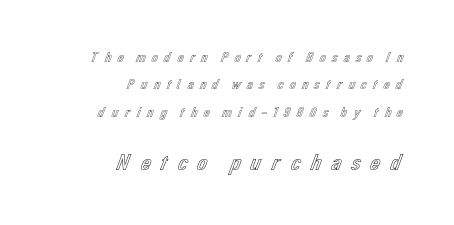
{"underline": "no", "align": "right", "line_spacing": "loose", "line_spacing_ratio": 1.96, "letter_spacing": "wide", "letter_spacing_em": 0.31, "larger_block": "second", "size_ratio": 1.64, "glyph_px": 23}
